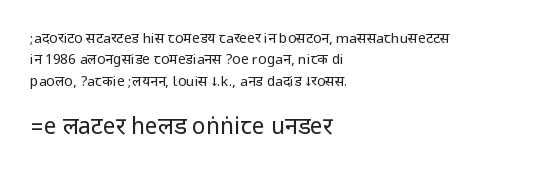
{"italic": "no", "bold": "no", "underline": "no", "align": "left", "line_spacing": "normal", "line_spacing_ratio": 1.52, "letter_spacing": "normal", "letter_spacing_em": 0.0, "larger_block": "second", "size_ratio": 1.64, "glyph_px": 23}
